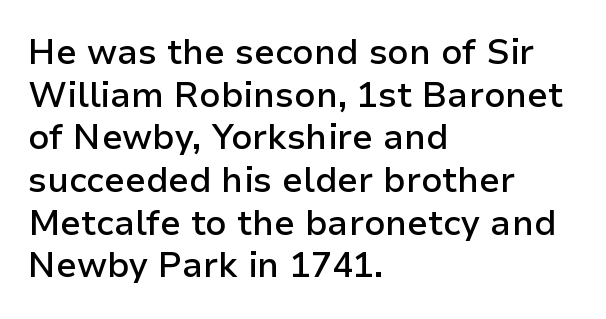
{"serif": "no", "italic": "no", "bold": "semi", "weight": "semibold", "width": "normal", "stroke_contrast": "low", "x_height": "medium", "monospaced": "no", "underline": "no", "align": "left", "line_spacing_ratio": 1.22, "letter_spacing": "normal", "letter_spacing_em": 0.0, "glyph_px": 35}
